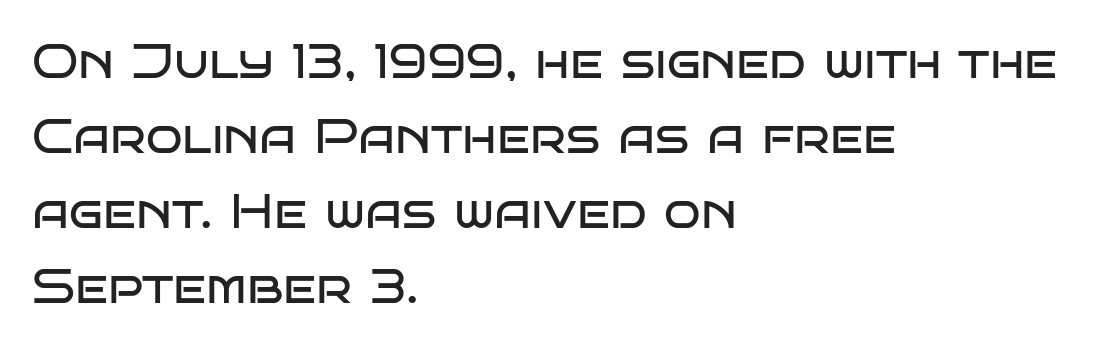
The characters are drawn with everyday or finer stroke widths. Posture: vertical. Evenly set lines give the paragraph a standard silhouette. Think of a printed novel: that variable character pitch is what you see here. Are there feet on the stems? There aren't — it's a sans. The rendering anchors every line to the left-hand side.
